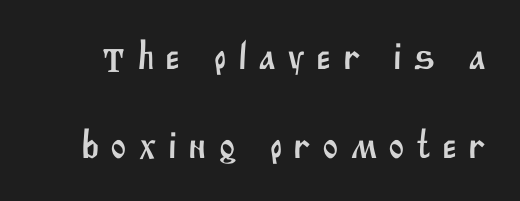
Q: Is the typeface a serif or a sans-serif typeface? A: Sans-serif.
Q: Is the text underlined? A: No.
Q: Is the spacing between letters normal or unusually wide? A: Unusually wide.
Q: Is the spacing between lines tight, normal or loose? A: Loose.
Q: Width (condensed, normal, or wide)? A: Normal.
Q: Stroke contrast? A: Medium.
Q: x-height? A: Large.
Q: Monospaced? A: No.
